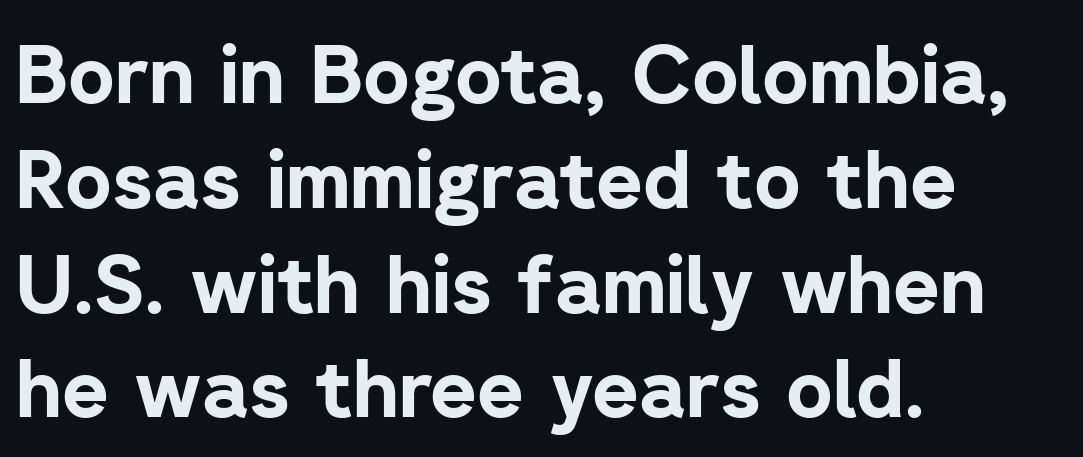
The face used here is proportionally spaced, like ordinary book or web type. Set as a true bold cut, around the 700 mark. Underlining? Definitely not there. Does extra space separate the letters? No, they use regular spacing. It's the straight-up-and-down kind of type. Whoever set this chose a conventional vertical rhythm.
